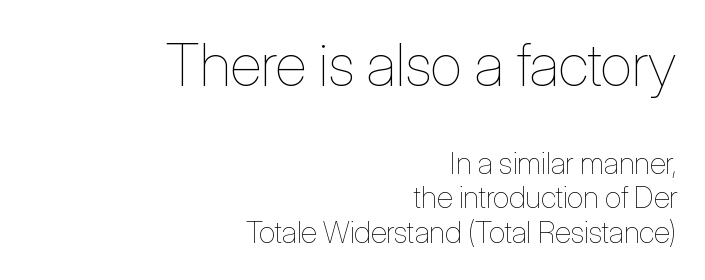
The image shows 59 px thin, condensed type, upright; set right-aligned, line spacing 1.16x, normal letter spacing, not underlined; the first (top) block is 1.97x larger; low stroke contrast and a medium x-height.
